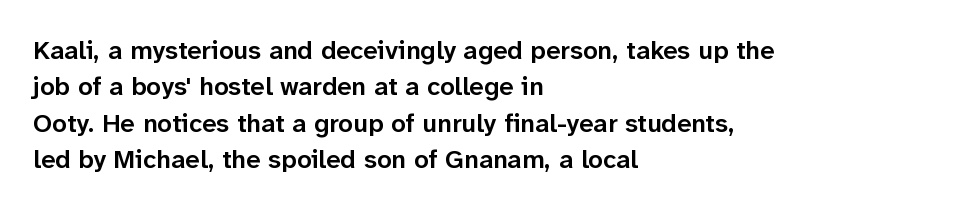
{"italic": "no", "bold": "semi", "underline": "no", "align": "left", "line_spacing": "normal", "line_spacing_ratio": 1.4, "letter_spacing": "normal", "letter_spacing_em": 0.0, "glyph_px": 26}
